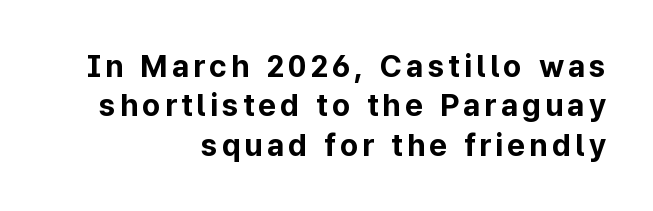
The image shows 31 px bold sans-serif type, upright; set right-aligned, normal line spacing (1.27x), not underlined; low stroke contrast and a medium x-height.
